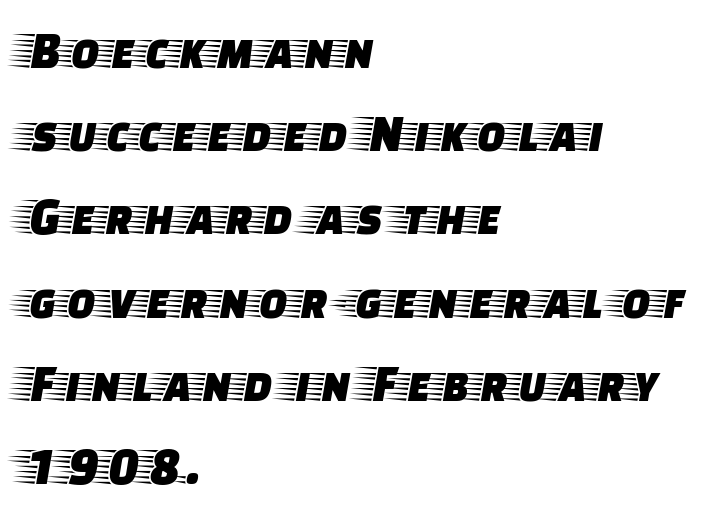
The image shows 53 px wide serif type; set left-aligned, normal line spacing (1.57x), normal letter spacing, not underlined; low stroke contrast and a large x-height.
